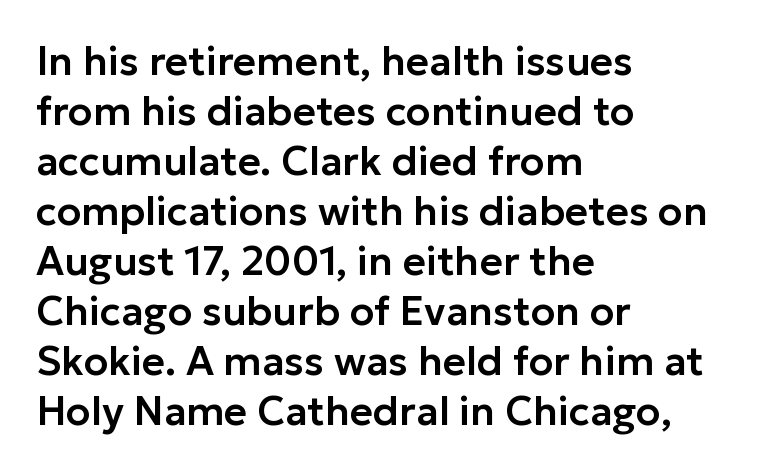
{"serif": "no", "italic": "no", "width": "normal", "stroke_contrast": "low", "x_height": "medium", "monospaced": "no", "underline": "no", "align": "left", "line_spacing": "normal", "line_spacing_ratio": 1.25, "letter_spacing": "normal", "letter_spacing_em": 0.0, "glyph_px": 40}
